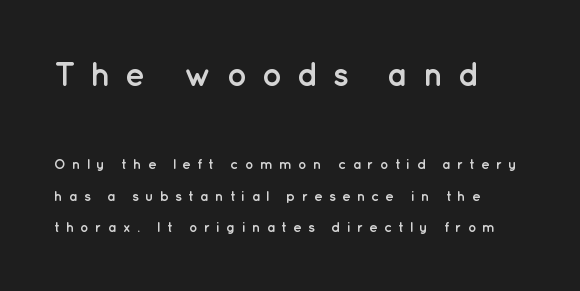
The image shows 33 px semibold sans-serif type, upright; set loose line spacing (2.26x), unusually wide letter spacing (+0.44 em), not underlined; the first (top) block is 2.36x larger; low stroke contrast and a medium x-height.
